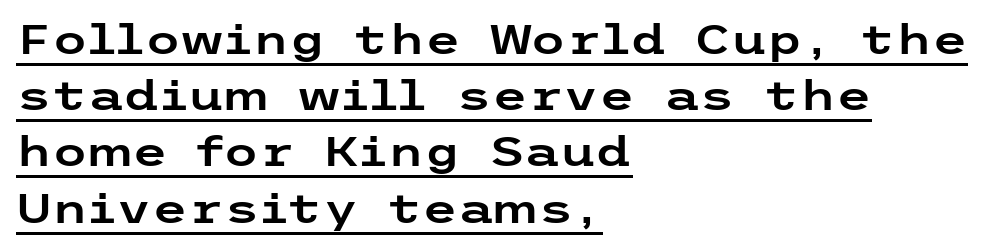
{"serif": "no", "italic": "no", "width": "wide", "stroke_contrast": "low", "x_height": "medium", "underline": "yes", "align": "left", "line_spacing": "normal", "line_spacing_ratio": 1.37, "letter_spacing": "normal", "letter_spacing_em": 0.0, "glyph_px": 41}
